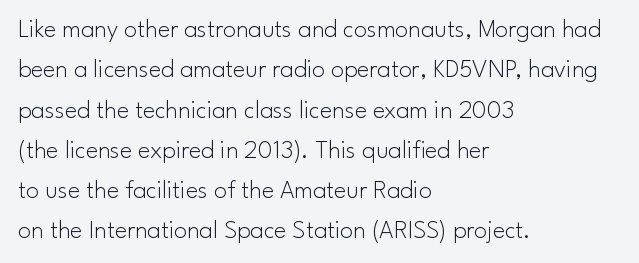
Q: Is the text bold? A: No.
Q: Is the text italic (slanted)? A: No, it is upright.
Q: Is the text underlined? A: No.
Q: How is the paragraph aligned? A: Left-aligned.
Q: Is the spacing between letters normal or unusually wide? A: Normal.
Q: Is the spacing between lines tight, normal or loose? A: Normal.
